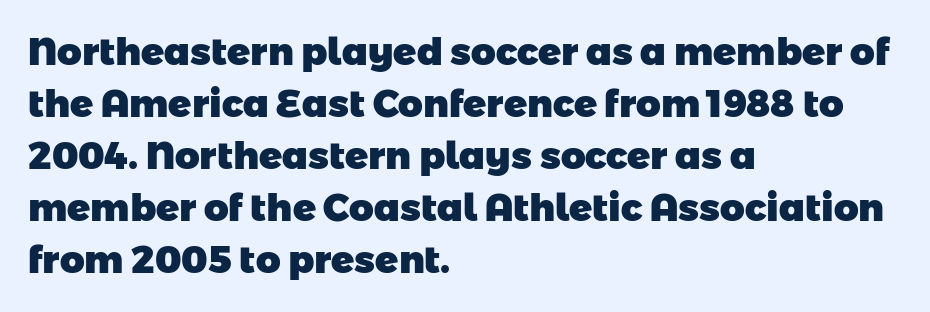
Q: Is the text bold? A: Yes.
Q: Is the typeface a serif or a sans-serif typeface? A: Sans-serif.
Q: Is the text underlined? A: No.
Q: How is the paragraph aligned? A: Left-aligned.
Q: Is the spacing between letters normal or unusually wide? A: Normal.
Q: Is the spacing between lines tight, normal or loose? A: Normal.
Q: Width (condensed, normal, or wide)? A: Normal.
Q: Stroke contrast? A: Low.
Q: x-height? A: Medium.
Q: Monospaced? A: No.
